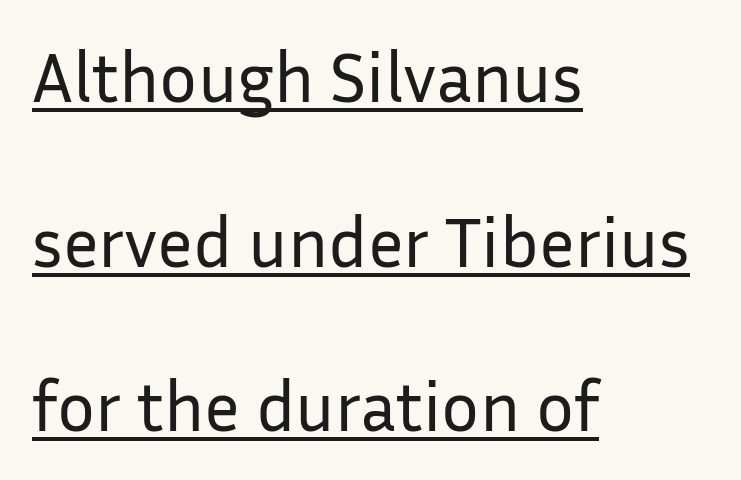
{"serif": "no", "italic": "no", "bold": "no", "weight": "regular", "width": "normal", "stroke_contrast": "low", "x_height": "medium", "monospaced": "no", "underline": "yes", "align": "left", "line_spacing": "loose", "line_spacing_ratio": 2.32, "letter_spacing": "normal", "letter_spacing_em": 0.0, "glyph_px": 71}
